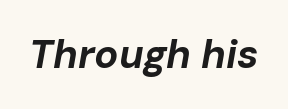
{"italic": "yes", "lean": "right", "slant_degrees": 10, "bold": "yes", "weight": "bold", "width": "normal", "stroke_contrast": "low", "x_height": "medium", "monospaced": "no", "underline": "no", "letter_spacing": "normal", "letter_spacing_em": 0.0, "glyph_px": 40}
